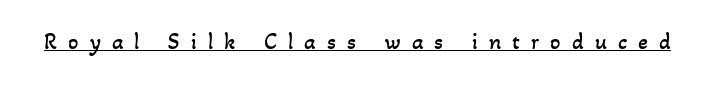
{"bold": "no", "underline": "yes", "letter_spacing": "wide", "letter_spacing_em": 0.48, "glyph_px": 23}
